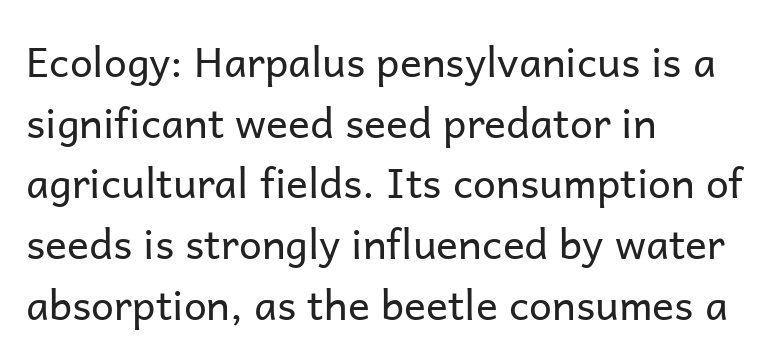
Has an underline been added? It has not. Does the copy run flush right? No — it runs flush left. Do the characters align in a grid? No, the font is proportional. The gaps between neighbouring characters are ordinary and unremarkable. Unlike italic type, these characters show no tilt at all. Think standard paragraph weight, or any step lighter than that.
